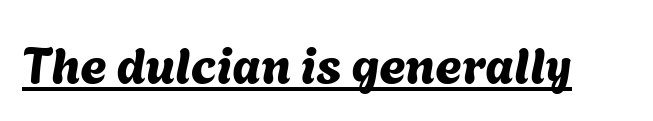
Grotesque or geometric, the face here clearly has no serifs. No extra tracking has been applied to these lines. A rule runs beneath these lines of type. These lines are rendered in a variable-pitch font.
